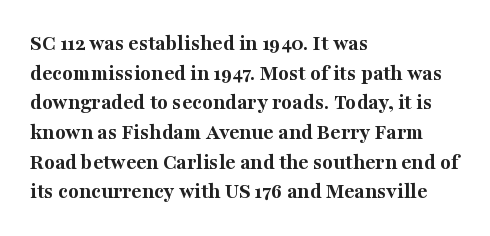
The image shows 22 px bold type, upright; set left-aligned, normal line spacing (1.35x), normal letter spacing, not underlined.
